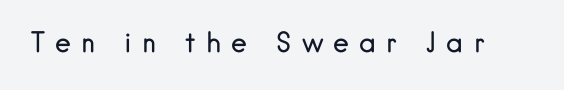
The image shows 27 px text type, upright; set unusually wide letter spacing (+0.37 em), not underlined.
